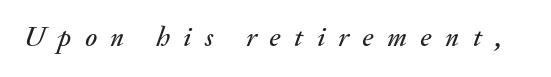
{"italic": "yes", "lean": "right", "slant_degrees": 20, "width": "normal", "stroke_contrast": "medium", "x_height": "small", "monospaced": "no", "underline": "no", "letter_spacing": "wide", "letter_spacing_em": 0.48, "glyph_px": 28}
